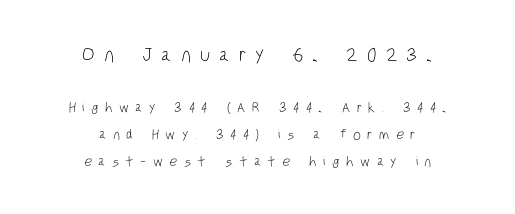
Stroke thickness stays within the range of a standard reading face or lighter. Leading: increased. When letters stand straight like this, we call the style roman or upright. The typesetter chose a symmetrical, centered arrangement here. Caption: upper text group enlarged, lower text group reduced.
